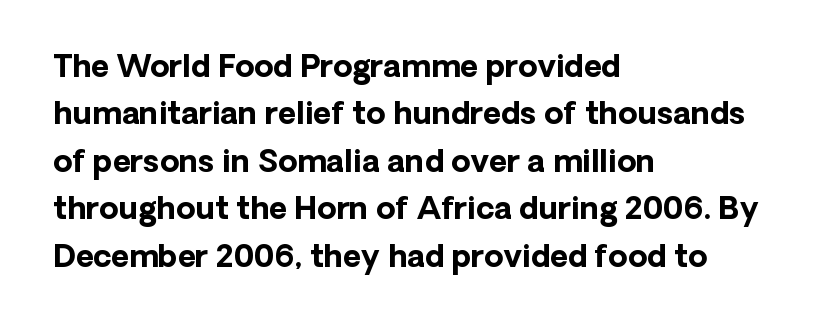
Q: Is the text bold? A: Yes.
Q: Is the text italic (slanted)? A: No, it is upright.
Q: Is the typeface a serif or a sans-serif typeface? A: Sans-serif.
Q: Is the text underlined? A: No.
Q: How is the paragraph aligned? A: Left-aligned.
Q: Is the spacing between letters normal or unusually wide? A: Normal.
Q: Is the spacing between lines tight, normal or loose? A: Normal.
Q: Width (condensed, normal, or wide)? A: Normal.
Q: Stroke contrast? A: Low.
Q: x-height? A: Medium.
Q: Monospaced? A: No.
